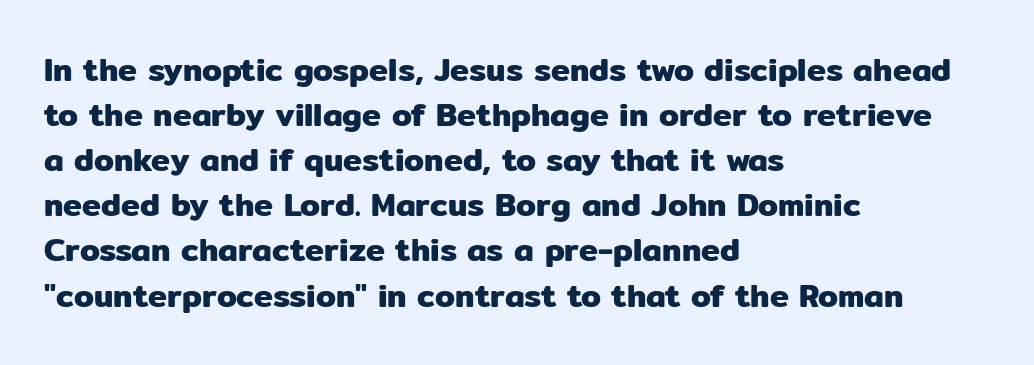
Q: Is the text italic (slanted)? A: No, it is upright.
Q: Is the typeface a serif or a sans-serif typeface? A: Sans-serif.
Q: Is the text underlined? A: No.
Q: How is the paragraph aligned? A: Left-aligned.
Q: Is the spacing between letters normal or unusually wide? A: Normal.
Q: Is the spacing between lines tight, normal or loose? A: Normal.
Q: Width (condensed, normal, or wide)? A: Normal.
Q: Stroke contrast? A: Low.
Q: x-height? A: Medium.
Q: Monospaced? A: No.
